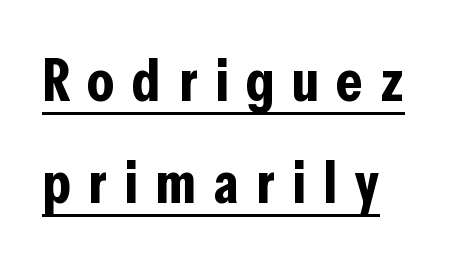
The image shows 60 px bold, condensed sans-serif type, upright; set normal line spacing (1.7x), unusually wide letter spacing (+0.29 em), underlined; low stroke contrast and a medium x-height.
